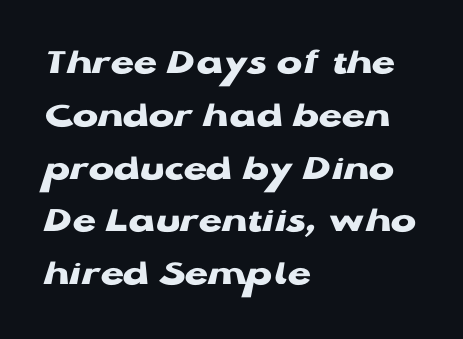
Q: Is the text bold? A: Yes.
Q: Is the text italic (slanted)? A: No, it is upright.
Q: Is the typeface a serif or a sans-serif typeface? A: Sans-serif.
Q: Is the text underlined? A: No.
Q: How is the paragraph aligned? A: Left-aligned.
Q: Is the spacing between letters normal or unusually wide? A: Normal.
Q: Is the spacing between lines tight, normal or loose? A: Normal.
Q: Width (condensed, normal, or wide)? A: Wide.
Q: Stroke contrast? A: Low.
Q: x-height? A: Medium.
Q: Monospaced? A: No.
